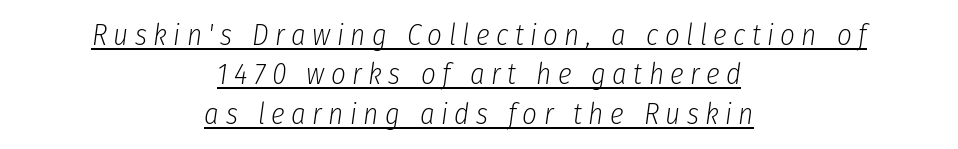
The image shows 29 px light, condensed type, italic (leaning right); set centered, normal line spacing (1.36x), unusually wide letter spacing (+0.22 em), underlined; low stroke contrast and a medium x-height.
